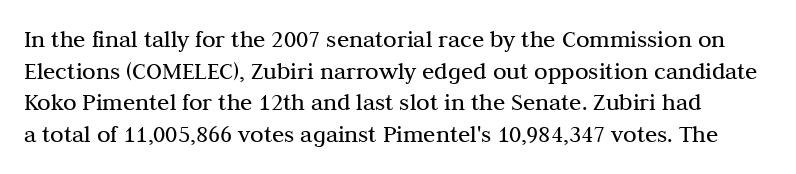
{"italic": "no", "bold": "no", "underline": "no", "line_spacing": "normal", "line_spacing_ratio": 1.27, "letter_spacing": "normal", "letter_spacing_em": 0.0, "glyph_px": 25}
